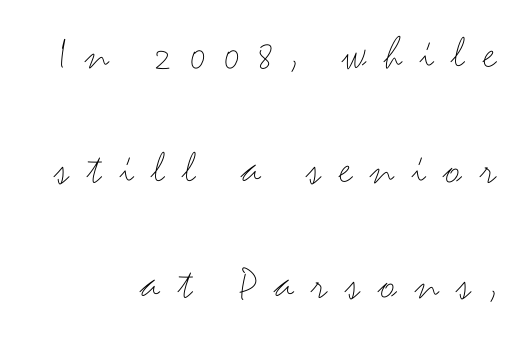
{"serif": "no", "bold": "no", "weight": "thin", "width": "wide", "stroke_contrast": "medium", "x_height": "small", "monospaced": "no", "underline": "no", "align": "right", "line_spacing": "loose", "line_spacing_ratio": 2.4, "letter_spacing": "wide", "letter_spacing_em": 0.37, "glyph_px": 48}
